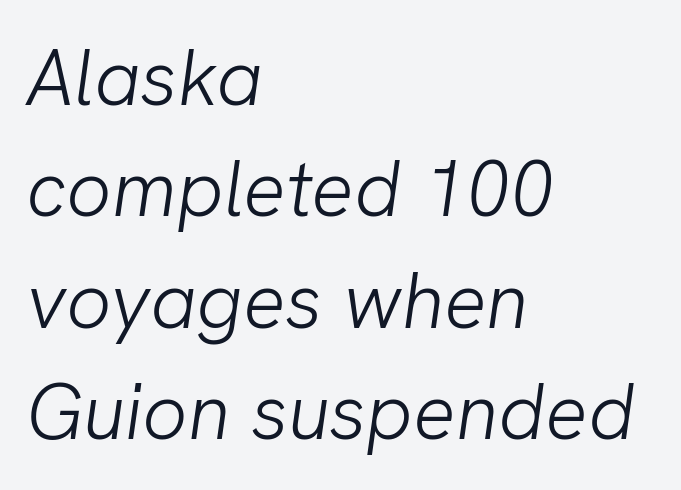
Q: Is the text bold? A: No.
Q: Is the typeface a serif or a sans-serif typeface? A: Sans-serif.
Q: Is the text underlined? A: No.
Q: How is the paragraph aligned? A: Left-aligned.
Q: Is the spacing between letters normal or unusually wide? A: Normal.
Q: Is the spacing between lines tight, normal or loose? A: Normal.
Q: Width (condensed, normal, or wide)? A: Normal.
Q: Stroke contrast? A: Low.
Q: x-height? A: Medium.
Q: Monospaced? A: No.
